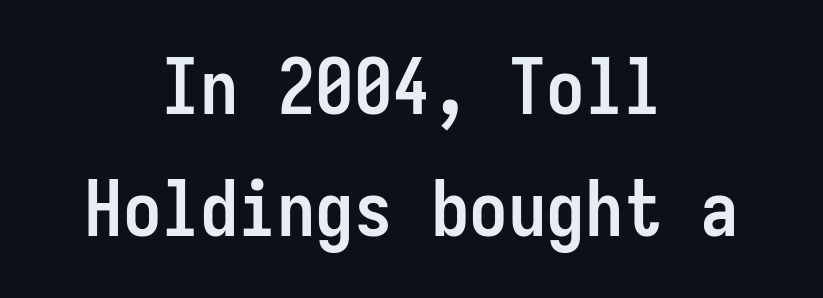
The image shows 77 px semibold, condensed sans-serif type, upright, monospaced; set centered, normal line spacing (1.59x), normal letter spacing, not underlined; low stroke contrast and a medium x-height.
